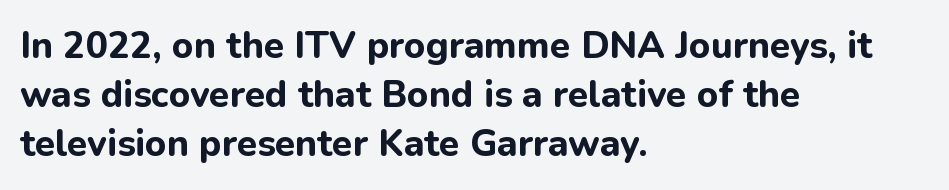
{"serif": "no", "italic": "no", "bold": "yes", "weight": "bold", "width": "normal", "stroke_contrast": "low", "x_height": "medium", "monospaced": "no", "underline": "no", "align": "left", "line_spacing": "normal", "line_spacing_ratio": 1.32, "letter_spacing": "normal", "letter_spacing_em": 0.0, "glyph_px": 37}
